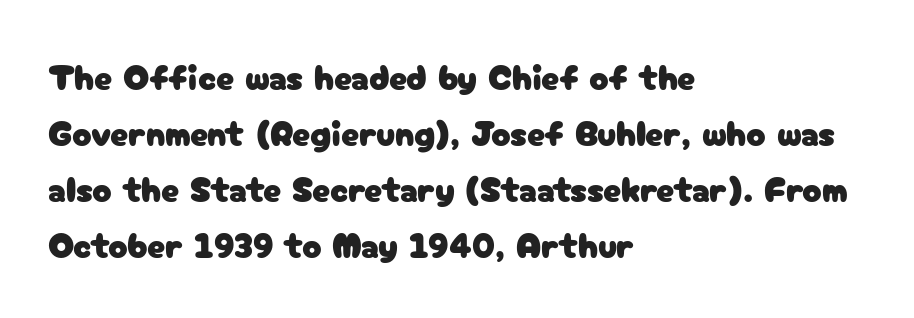
The image shows 36 px sans-serif type, upright; set left-aligned, normal line spacing (1.56x), normal letter spacing, not underlined; low stroke contrast and a medium x-height.
